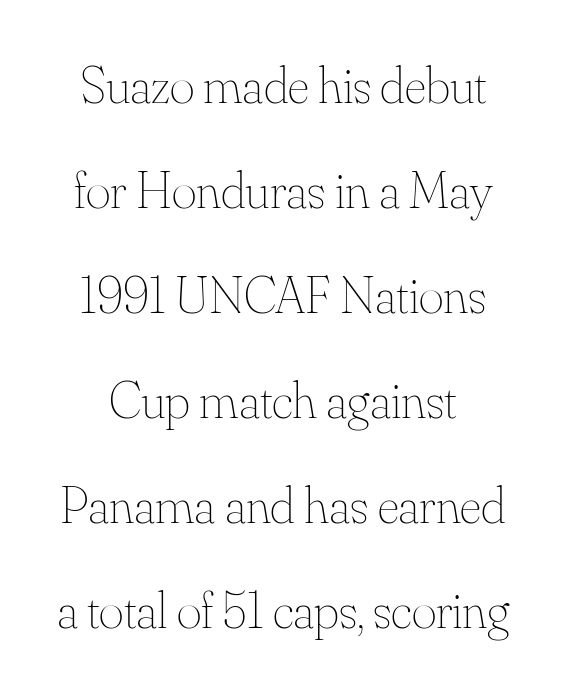
{"italic": "no", "bold": "no", "weight": "thin", "width": "normal", "stroke_contrast": "medium", "x_height": "small", "monospaced": "no", "underline": "no", "line_spacing": "loose", "line_spacing_ratio": 1.98, "letter_spacing": "normal", "letter_spacing_em": 0.0, "glyph_px": 53}
